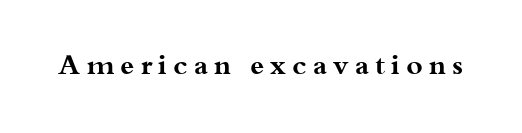
{"serif": "yes", "italic": "no", "bold": "yes", "weight": "bold", "width": "wide", "stroke_contrast": "medium", "x_height": "small", "monospaced": "no", "underline": "no", "letter_spacing": "wide", "letter_spacing_em": 0.22, "glyph_px": 28}
